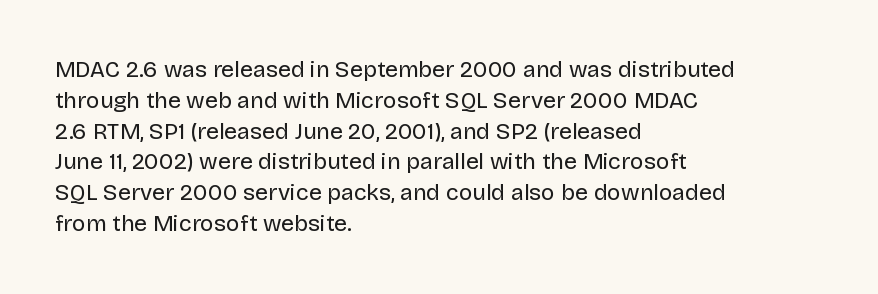
The image shows 23 px text type, upright; set left-aligned, normal line spacing (1.34x), normal letter spacing, not underlined.
